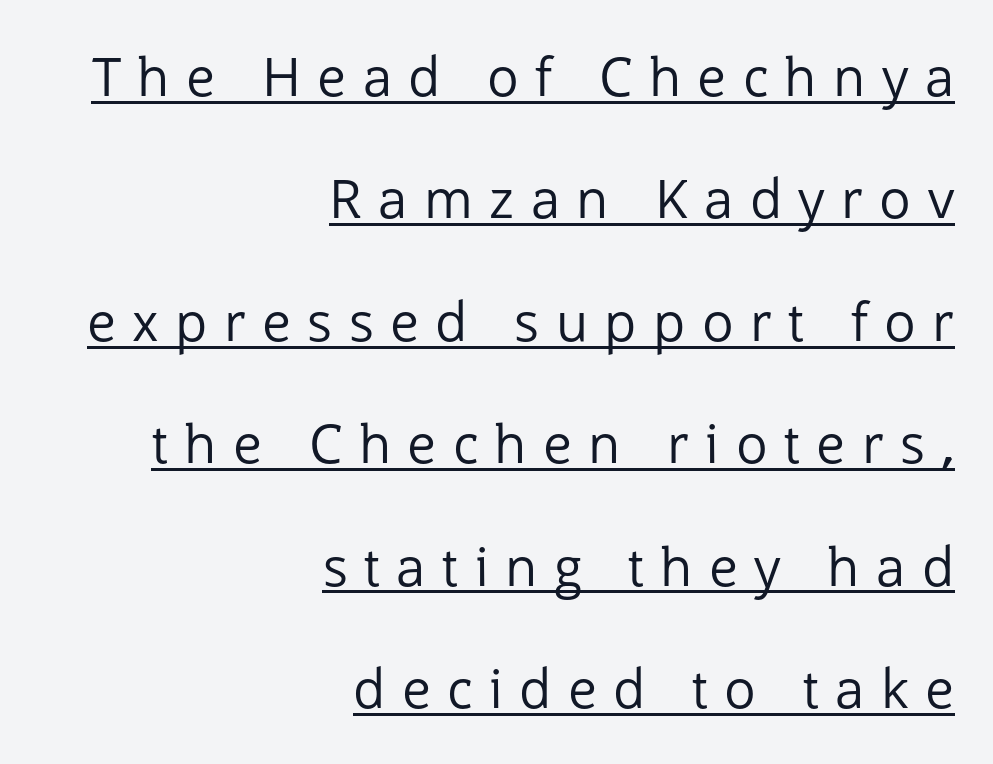
In terms of posture, this sample is upright. The type family on display is of the sans-serif kind. These lines are set flush right with a ragged left edge. Is this a heavy cut? Hardly; it is regular or lighter.
